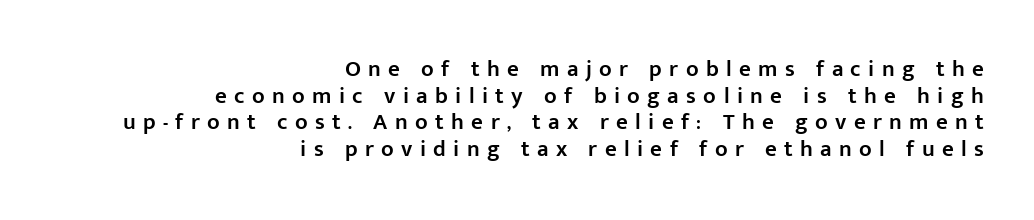
This is the regular roman posture of the typeface. Descenders hang freely into open space. Each word looks stretched out because of the extra space between its letters. Alignment: flush right. Semibold letterforms, between regular and bold.
